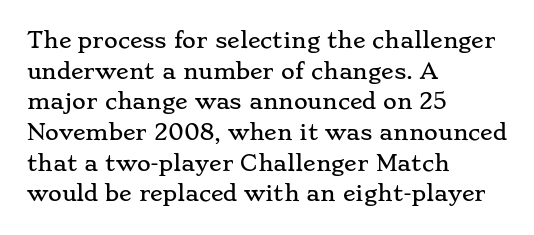
Style check: upright. Quick note: interline space is typical. This sample uses plain, unmodified letter spacing. In CSS terms this would be text-align: left.
